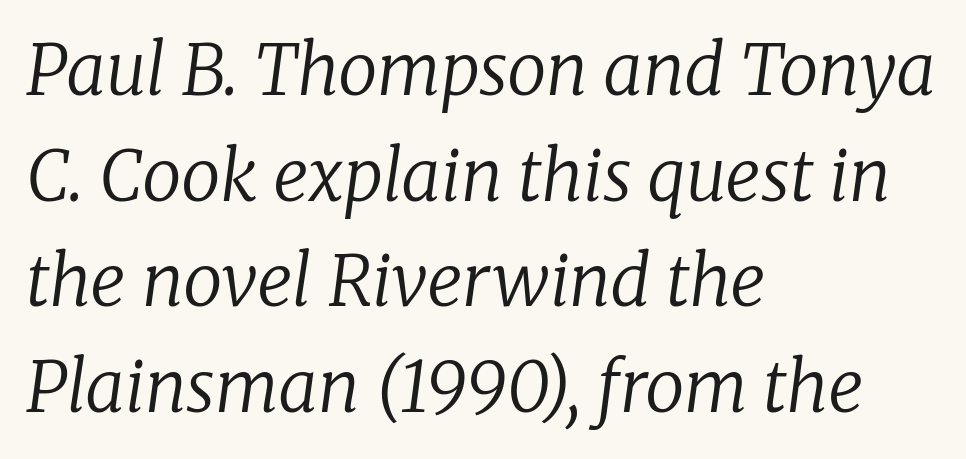
Do the characters align in a grid? No, the font is proportional. Compared with a centered layout, this one pins lines to the left instead. How are the letters spaced? Ordinarily, with no added tracking. I'd call this a serif setting — the letters wear small feet.
